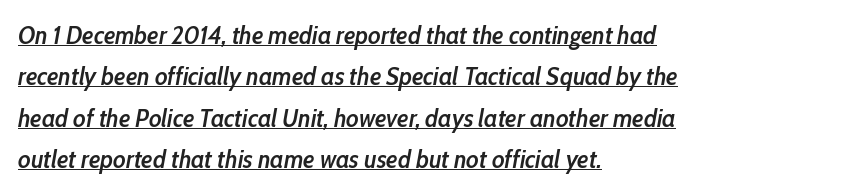
{"italic": "yes", "lean": "right", "slant_degrees": 10, "bold": "semi", "underline": "yes", "align": "left", "line_spacing": "normal", "line_spacing_ratio": 1.59, "letter_spacing": "normal", "letter_spacing_em": 0.0, "glyph_px": 26}
